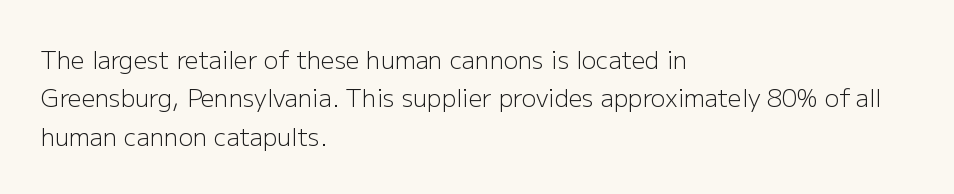
{"italic": "no", "bold": "no", "underline": "no", "align": "left", "line_spacing": "normal", "line_spacing_ratio": 1.6, "letter_spacing": "normal", "letter_spacing_em": 0.0, "glyph_px": 24}
